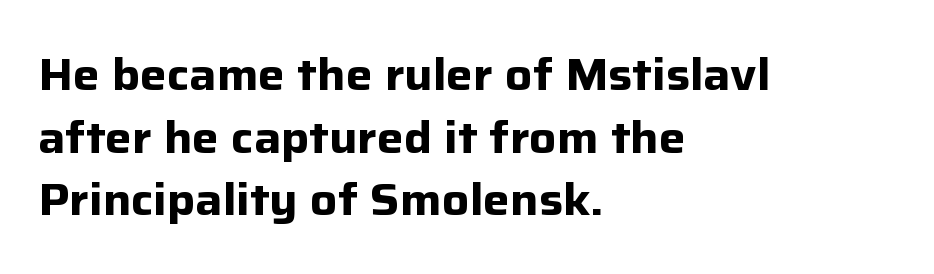
This block has exactly the height ordinary leading produces. Typesetter's note: full bold, strokes at maximum text heaviness. The paragraph has a hard left edge and a soft right edge. Every character sits straight up, as roman type does. Serif or sans? Sans — the stroke terminals are bare.
